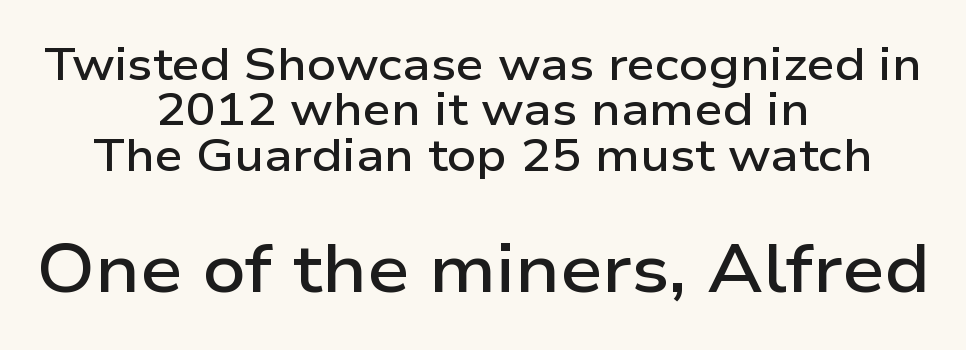
Nothing unusual about the tracking: characters are spaced as the font intends. The leading is snug, giving the passage a crowded texture. To sum up the face: it is a sans, with no serifs. The following chunk of copy outweighs the initial chunk in type size. This sample is center-justified, so both line endings float freely. The rendering uses natural spacing where letterforms have individual widths.
